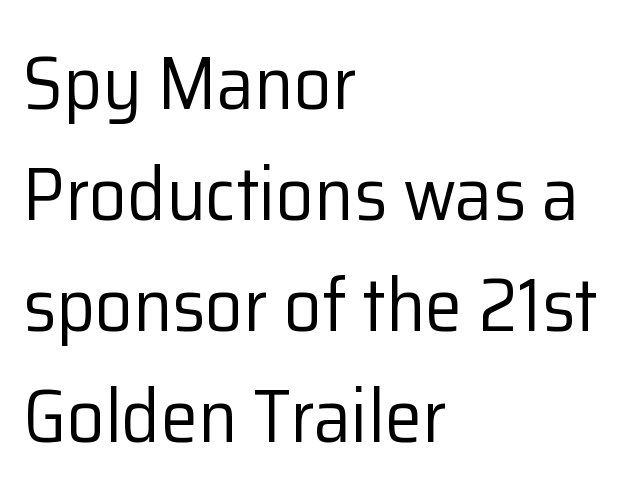
This is not heavy type; no bold has been used. Ascenders rise straight up at ninety degrees. A bare baseline throughout the passage. Spacing verdict: proportional, widths tailored to each character.
